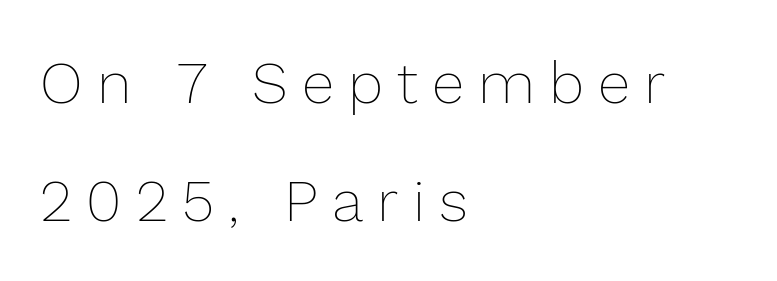
The strip under each line holds only bare page. Do the characters align in a grid? No, the font is proportional. How would I describe the line gaps? Wide and relaxed. Weight: regular or lighter. Posture: upright roman.
